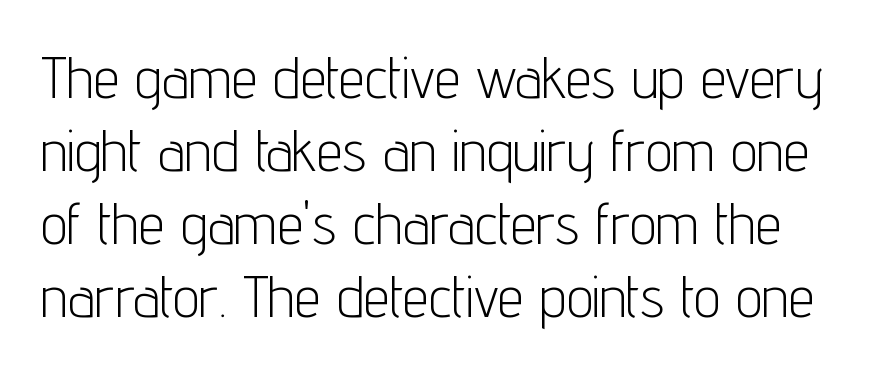
{"serif": "no", "italic": "no", "bold": "no", "weight": "light", "width": "condensed", "stroke_contrast": "low", "x_height": "medium", "monospaced": "no", "underline": "no", "line_spacing_ratio": 1.24, "letter_spacing": "normal", "letter_spacing_em": 0.0, "glyph_px": 59}
